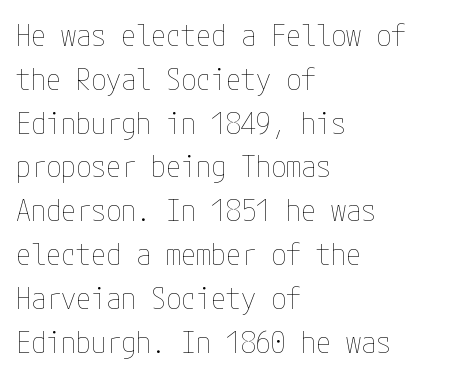
The image shows 30 px thin, condensed type, upright; set left-aligned, normal line spacing (1.46x), normal letter spacing, not underlined; low stroke contrast and a medium x-height.
